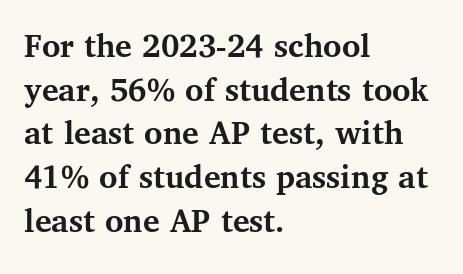
Serif or sans? Serif — the stroke terminals have little feet. The specimen omits any rule beneath the text block's lines. Baseline-to-baseline distance is the conventional proportion of letter height. Students, this is bold: see how much ink each stroke carries.
